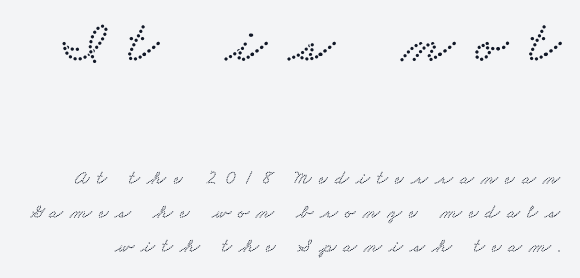
{"serif": "yes", "width": "wide", "stroke_contrast": "low", "x_height": "small", "monospaced": "no", "underline": "no", "line_spacing": "normal", "line_spacing_ratio": 1.7, "letter_spacing": "wide", "letter_spacing_em": 0.36, "larger_block": "first", "size_ratio": 3.0, "glyph_px": 60}
